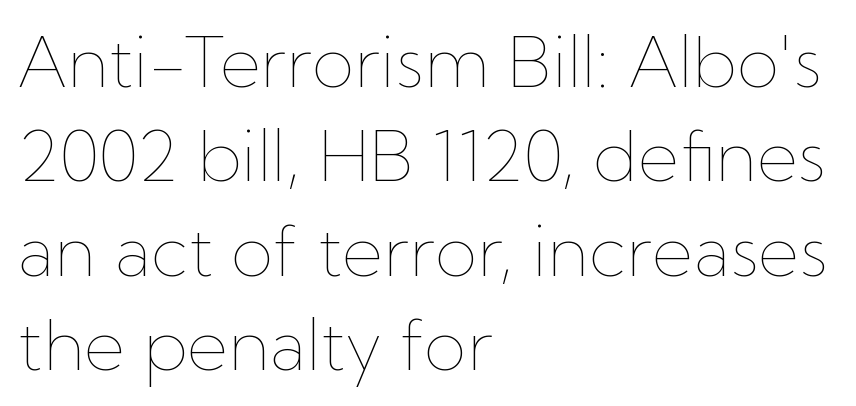
Q: Is the text bold? A: No.
Q: Is the text italic (slanted)? A: No, it is upright.
Q: Is the text underlined? A: No.
Q: How is the paragraph aligned? A: Left-aligned.
Q: Is the spacing between letters normal or unusually wide? A: Normal.
Q: Is the spacing between lines tight, normal or loose? A: Normal.
Q: Width (condensed, normal, or wide)? A: Normal.
Q: Stroke contrast? A: Low.
Q: x-height? A: Medium.
Q: Monospaced? A: No.
